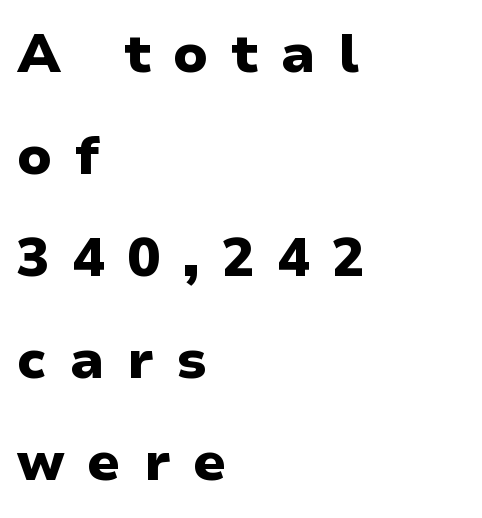
{"serif": "no", "italic": "no", "bold": "yes", "weight": "heavy", "width": "normal", "stroke_contrast": "low", "x_height": "medium", "monospaced": "no", "underline": "no", "align": "left", "line_spacing_ratio": 1.89, "letter_spacing": "wide", "letter_spacing_em": 0.42, "glyph_px": 54}
